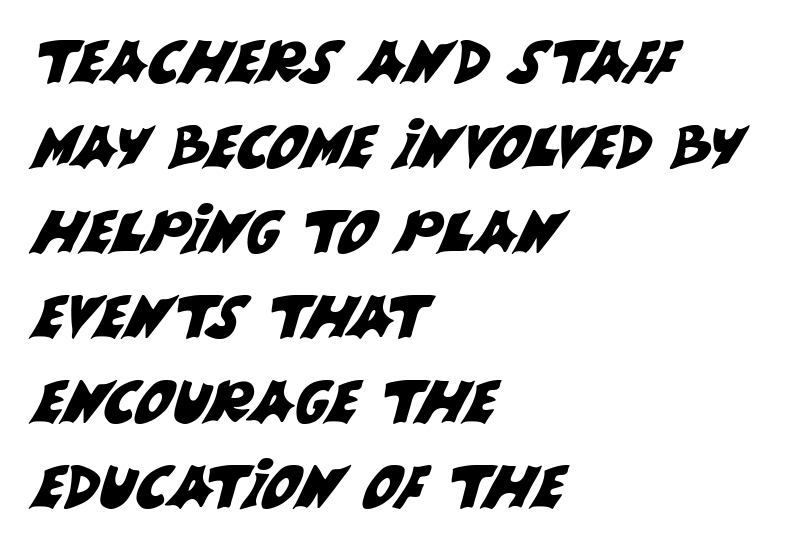
Q: Is the typeface a serif or a sans-serif typeface? A: Sans-serif.
Q: Is the text underlined? A: No.
Q: How is the paragraph aligned? A: Left-aligned.
Q: Is the spacing between letters normal or unusually wide? A: Normal.
Q: Is the spacing between lines tight, normal or loose? A: Normal.
Q: Width (condensed, normal, or wide)? A: Normal.
Q: Stroke contrast? A: Medium.
Q: x-height? A: Large.
Q: Monospaced? A: No.
